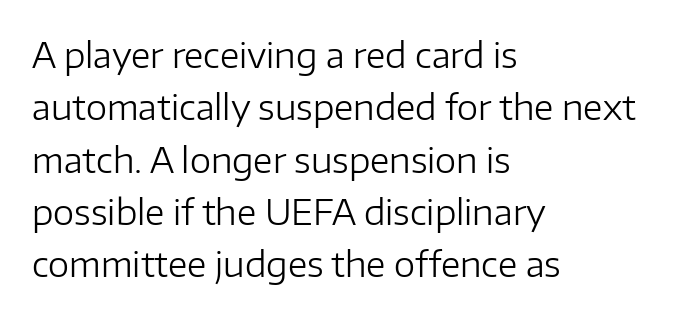
Q: Is the text bold? A: No.
Q: Is the text italic (slanted)? A: No, it is upright.
Q: Is the typeface a serif or a sans-serif typeface? A: Sans-serif.
Q: Is the text underlined? A: No.
Q: How is the paragraph aligned? A: Left-aligned.
Q: Is the spacing between letters normal or unusually wide? A: Normal.
Q: Is the spacing between lines tight, normal or loose? A: Normal.
Q: Width (condensed, normal, or wide)? A: Normal.
Q: Stroke contrast? A: Low.
Q: x-height? A: Medium.
Q: Monospaced? A: No.
